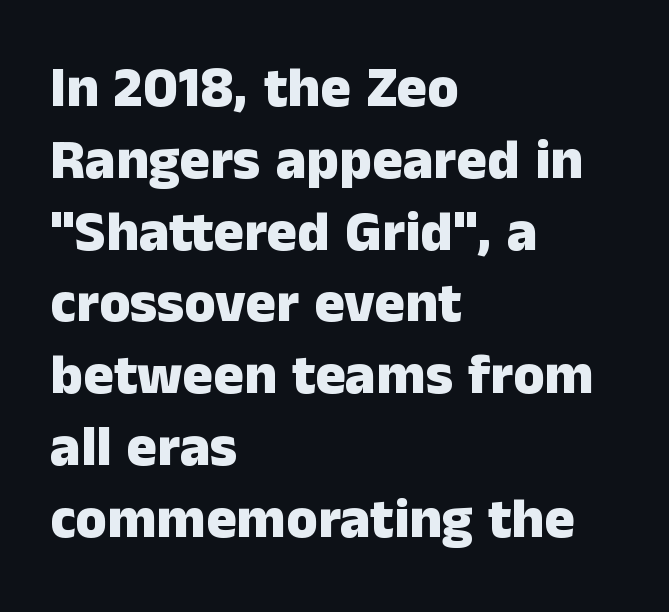
Designer's note — italics off, roman on. The passage is arranged the way most books set body copy — flush left. Horizontal bands of white between lines are of average thickness. This rendering features lettering with no underline. The glyphs in this specimen are sans serif. The rendering keeps characters at their native spacing.
